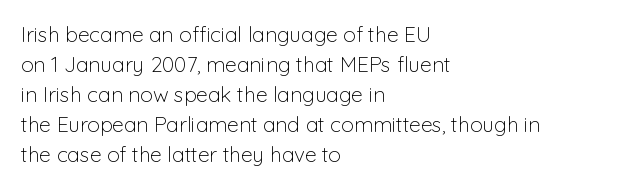
The image shows 21 px text type, upright; set left-aligned, normal line spacing (1.43x), normal letter spacing, not underlined.
